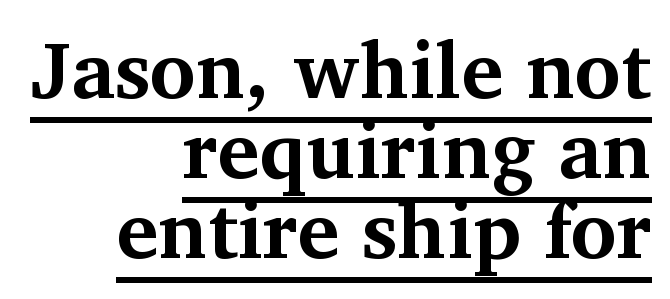
Italic? Not at all — the glyphs are vertical. Underlined type. Is this a sans? No — the strokes have serifs. Line ends are locked; line starts wander.
